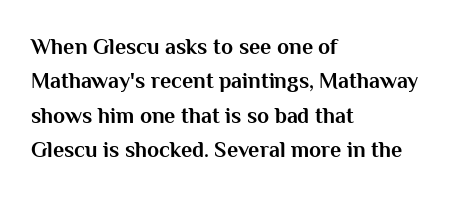
Upright lettering throughout. Just letters on the line, the space beneath them empty. The vertical gap from one line to the next is medium. Strong, thick strokes mark this as bold type. Short and long lines alike share a common starting point at left.
